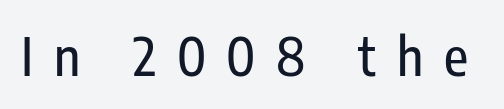
{"serif": "no", "italic": "no", "width": "condensed", "stroke_contrast": "low", "x_height": "medium", "monospaced": "no", "underline": "no", "letter_spacing": "wide", "letter_spacing_em": 0.39, "glyph_px": 53}
